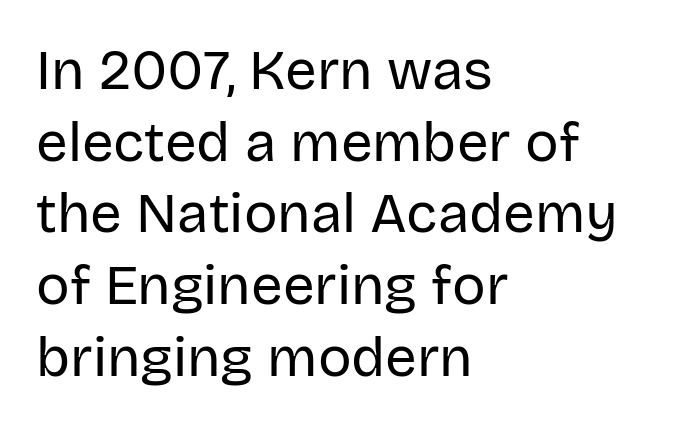
The image shows 56 px regular-weight sans-serif type, upright; set left-aligned, normal line spacing (1.28x), normal letter spacing, not underlined; low stroke contrast and a large x-height.
